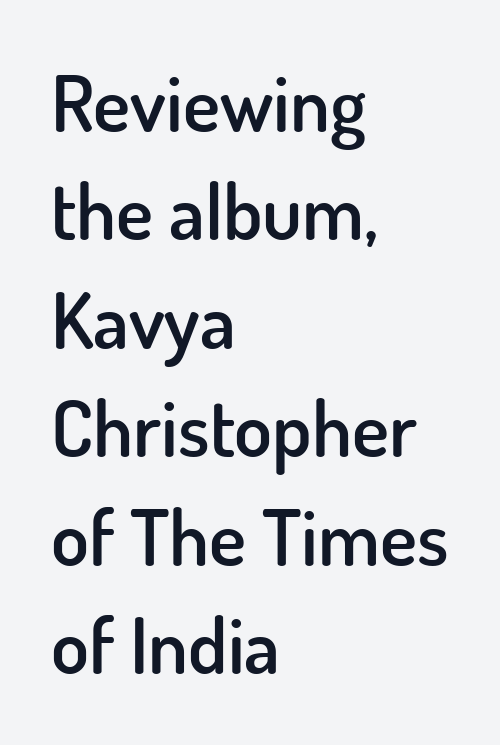
{"serif": "no", "italic": "no", "bold": "semi", "weight": "semibold", "width": "normal", "stroke_contrast": "low", "x_height": "small", "monospaced": "no", "underline": "no", "align": "left", "line_spacing": "normal", "line_spacing_ratio": 1.39, "letter_spacing": "normal", "letter_spacing_em": 0.0, "glyph_px": 78}
